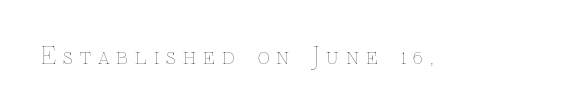
A typesetter would call this heavily tracked-out type. Bold? No — there's no thickening of the strokes. Every stem runs plumb, perpendicular to the baseline. The words here are not underlined.
